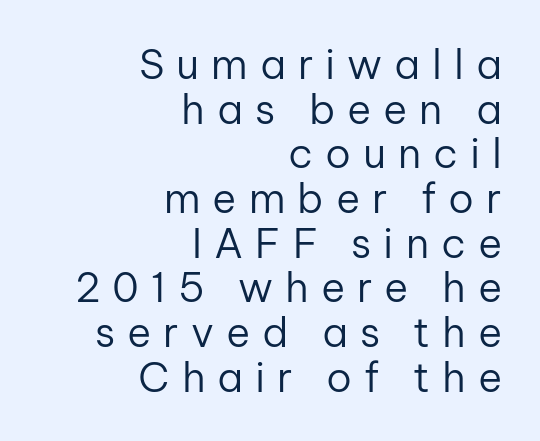
Clear beneath every line of the passage. Notice how descenders almost collide with the ascenders below — that's tight leading. The cut favours lightness, reaching ordinary text weight at its darkest. A typesetter would call this proportional, since set widths differ per character.
